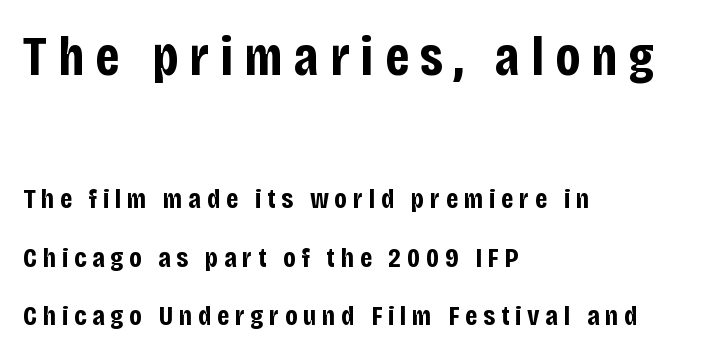
The letters in the upper block stand taller than those in the block below. Varying glyph widths throughout — classic text-font behaviour. One glance says open: line gaps are wider than usual. A dark, heavy texture on the line: the type is bold.
